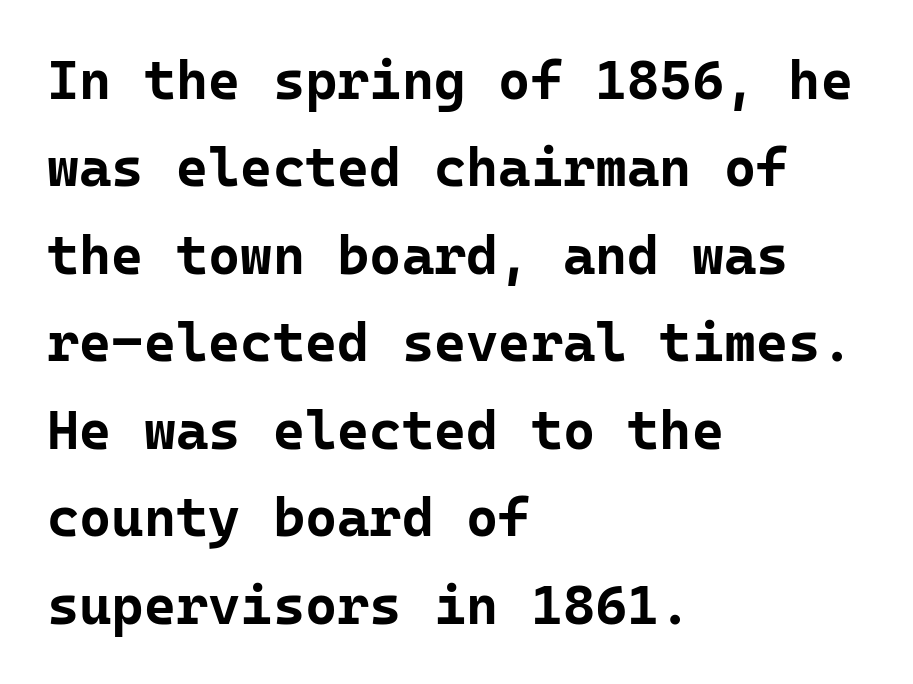
Q: Is the text bold? A: Yes.
Q: Is the text italic (slanted)? A: No, it is upright.
Q: Is the typeface a serif or a sans-serif typeface? A: Sans-serif.
Q: Is the text underlined? A: No.
Q: How is the paragraph aligned? A: Left-aligned.
Q: Is the spacing between letters normal or unusually wide? A: Normal.
Q: Is the spacing between lines tight, normal or loose? A: Normal.
Q: Width (condensed, normal, or wide)? A: Normal.
Q: Stroke contrast? A: Low.
Q: x-height? A: Medium.
Q: Monospaced? A: Yes.
